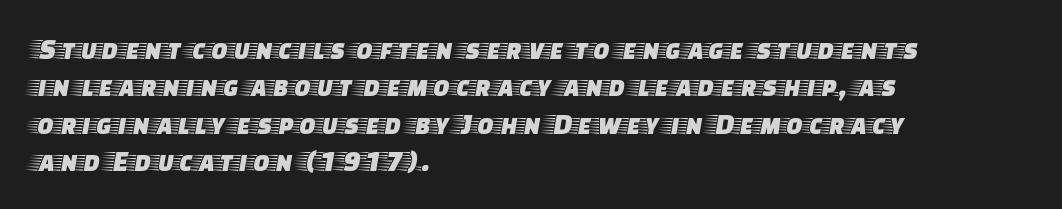
{"serif": "yes", "width": "wide", "stroke_contrast": "low", "x_height": "large", "monospaced": "no", "underline": "no", "align": "left", "line_spacing": "normal", "line_spacing_ratio": 1.25, "letter_spacing": "normal", "letter_spacing_em": 0.0, "glyph_px": 30}
